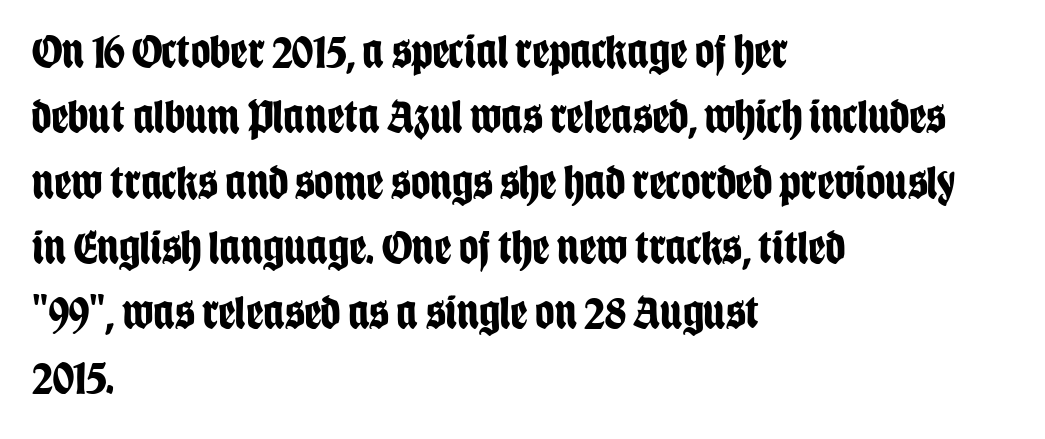
Q: Is the text bold? A: Yes.
Q: Is the text italic (slanted)? A: No, it is upright.
Q: Is the typeface a serif or a sans-serif typeface? A: Sans-serif.
Q: Is the text underlined? A: No.
Q: How is the paragraph aligned? A: Left-aligned.
Q: Is the spacing between letters normal or unusually wide? A: Normal.
Q: Is the spacing between lines tight, normal or loose? A: Normal.
Q: Width (condensed, normal, or wide)? A: Condensed.
Q: Stroke contrast? A: Low.
Q: x-height? A: Large.
Q: Monospaced? A: No.
